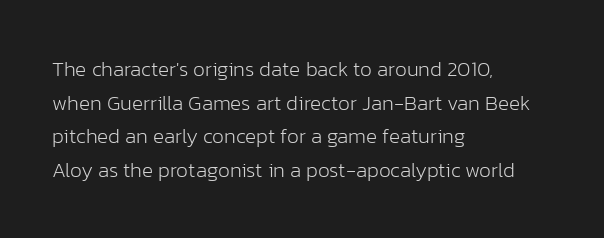
The image shows 21 px text type, upright; set left-aligned, normal line spacing (1.6x), normal letter spacing, not underlined.
